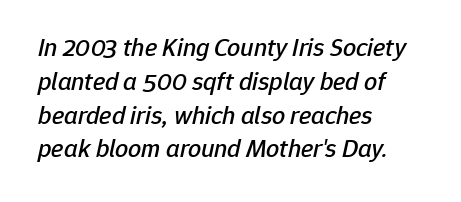
Every character sits at an angle, as italics do. All the whitespace from short lines collects on the right. Bare-footed words on every line. This sample uses plain, unmodified letter spacing. Evenly set lines give the paragraph a standard silhouette.
